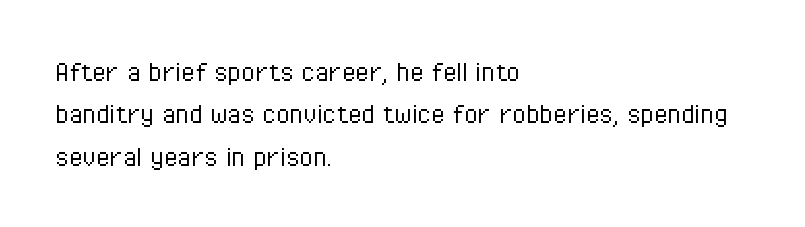
{"serif": "no", "italic": "no", "bold": "no", "weight": "light", "width": "condensed", "stroke_contrast": "low", "x_height": "medium", "monospaced": "no", "underline": "no", "align": "left", "line_spacing": "normal", "line_spacing_ratio": 1.37, "letter_spacing": "normal", "letter_spacing_em": 0.0, "glyph_px": 31}
